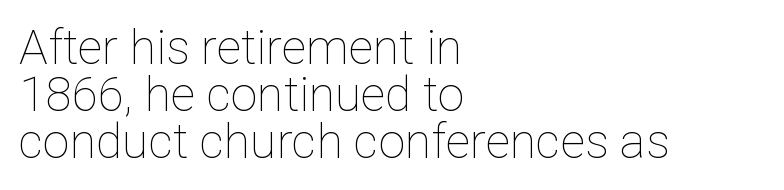
{"italic": "no", "bold": "no", "weight": "thin", "width": "normal", "stroke_contrast": "low", "x_height": "medium", "monospaced": "no", "underline": "no", "align": "left", "line_spacing": "tight", "line_spacing_ratio": 0.98, "letter_spacing": "normal", "letter_spacing_em": 0.0, "glyph_px": 48}
